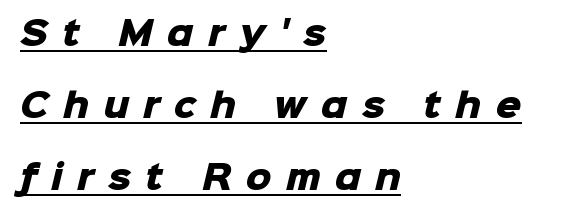
{"serif": "no", "bold": "yes", "weight": "heavy", "width": "normal", "stroke_contrast": "low", "x_height": "medium", "monospaced": "no", "underline": "yes", "align": "left", "line_spacing": "loose", "line_spacing_ratio": 2.25, "letter_spacing": "wide", "letter_spacing_em": 0.44, "glyph_px": 32}
